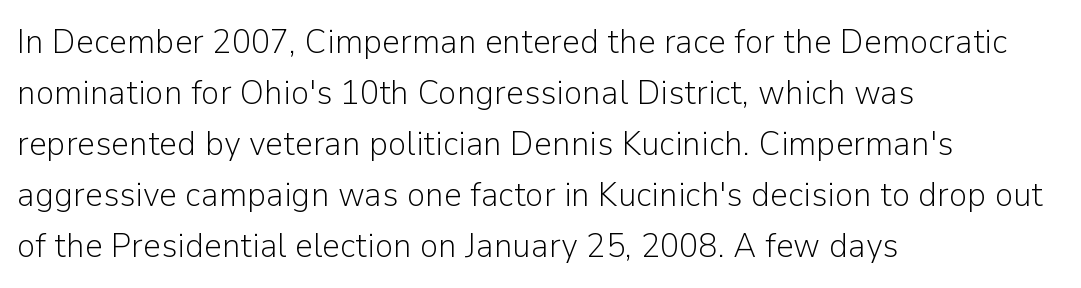
{"serif": "no", "italic": "no", "bold": "no", "weight": "light", "width": "normal", "stroke_contrast": "low", "x_height": "medium", "monospaced": "no", "underline": "no", "align": "left", "line_spacing": "normal", "line_spacing_ratio": 1.46, "letter_spacing": "normal", "letter_spacing_em": 0.0, "glyph_px": 35}
